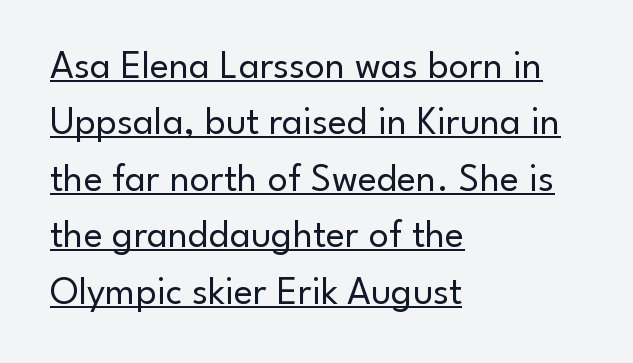
The image shows 40 px regular-weight sans-serif type, upright; set left-aligned, normal line spacing (1.41x), normal letter spacing, underlined; low stroke contrast and a small x-height.
